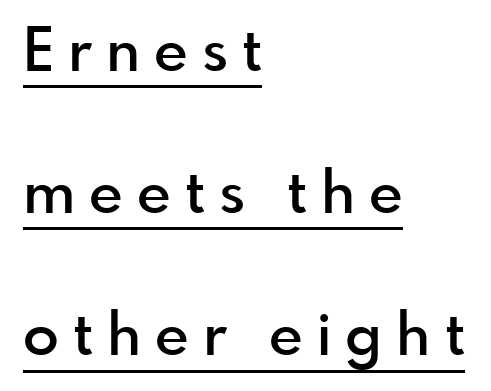
{"serif": "no", "italic": "no", "bold": "semi", "weight": "semibold", "width": "normal", "x_height": "small", "monospaced": "no", "underline": "yes", "align": "left", "line_spacing": "loose", "line_spacing_ratio": 2.41, "letter_spacing": "wide", "letter_spacing_em": 0.24, "glyph_px": 59}
